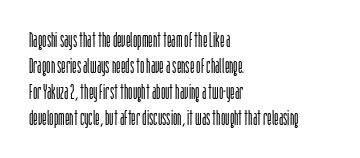
Q: Is the text bold? A: No.
Q: Is the text italic (slanted)? A: No, it is upright.
Q: Is the text underlined? A: No.
Q: How is the paragraph aligned? A: Left-aligned.
Q: Is the spacing between letters normal or unusually wide? A: Normal.
